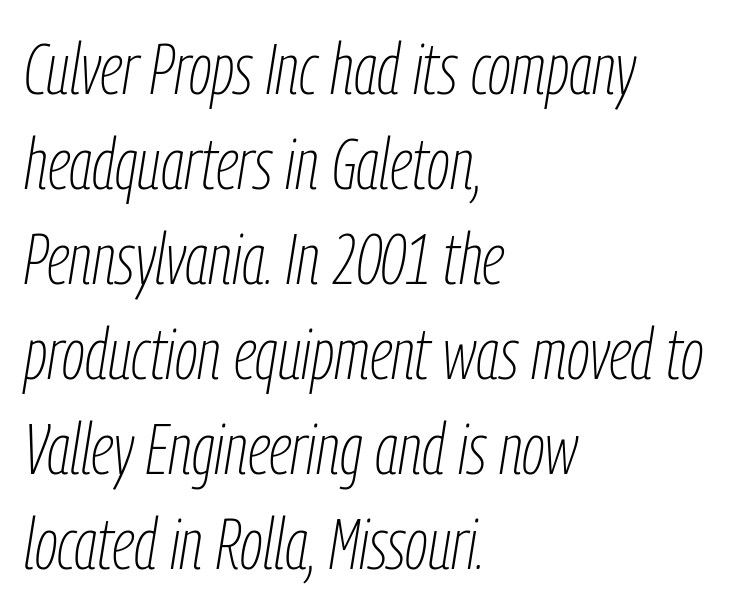
Descender tails drop into unmarked territory. The passage shown has conventional tracking throughout. The rendering uses natural spacing where letterforms have individual widths. Baseline-to-baseline distance is the conventional proportion of letter height.
